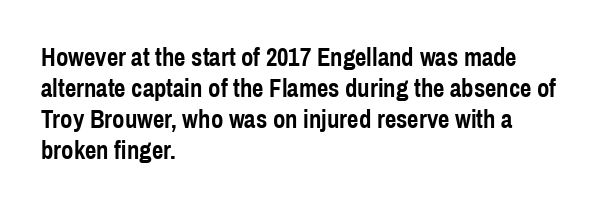
You'd pick this weight for a headline — it's a proper bold. Upright lettering throughout. Nothing unusual about the tracking: characters are spaced as the font intends. Check the space under the baseline: it is left empty.
